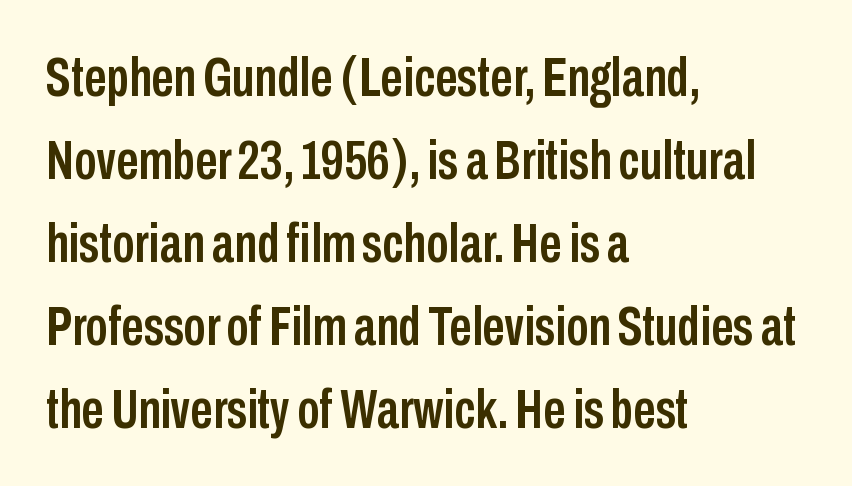
Q: Is the text italic (slanted)? A: No, it is upright.
Q: Is the typeface a serif or a sans-serif typeface? A: Sans-serif.
Q: Is the text underlined? A: No.
Q: How is the paragraph aligned? A: Left-aligned.
Q: Is the spacing between letters normal or unusually wide? A: Normal.
Q: Is the spacing between lines tight, normal or loose? A: Normal.
Q: Width (condensed, normal, or wide)? A: Condensed.
Q: Stroke contrast? A: Low.
Q: x-height? A: Medium.
Q: Monospaced? A: No.
